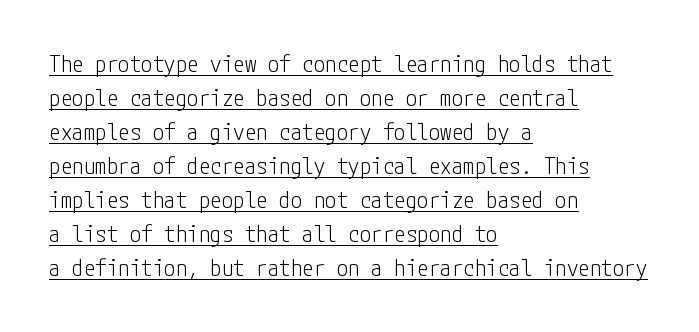
{"italic": "no", "bold": "no", "underline": "yes", "align": "left", "line_spacing": "normal", "line_spacing_ratio": 1.48, "letter_spacing": "normal", "letter_spacing_em": 0.0, "glyph_px": 23}
